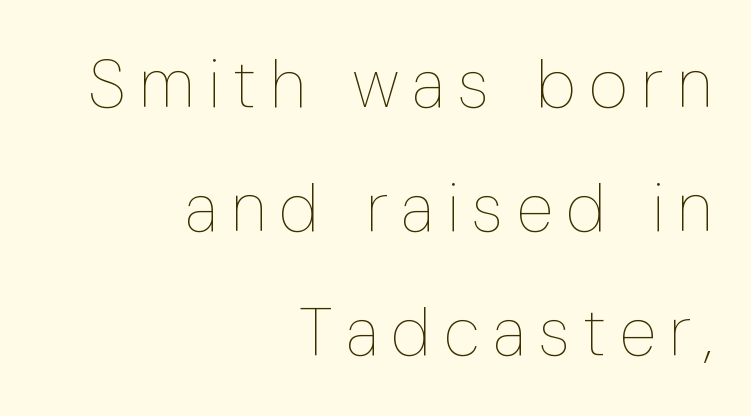
{"italic": "no", "bold": "no", "weight": "thin", "width": "condensed", "stroke_contrast": "low", "x_height": "medium", "monospaced": "no", "underline": "no", "align": "right", "line_spacing_ratio": 1.82, "letter_spacing": "wide", "letter_spacing_em": 0.2, "glyph_px": 68}
